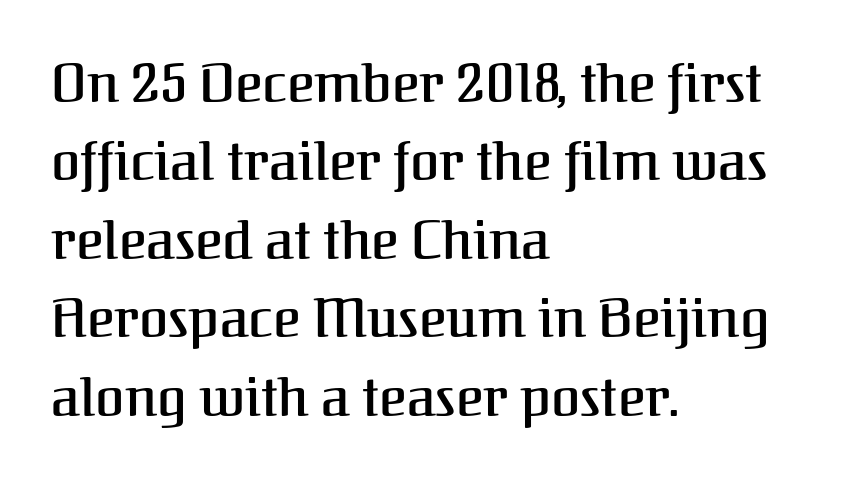
The image shows 53 px serif type, upright; set left-aligned, normal line spacing (1.48x), normal letter spacing, not underlined; medium stroke contrast and a medium x-height.
